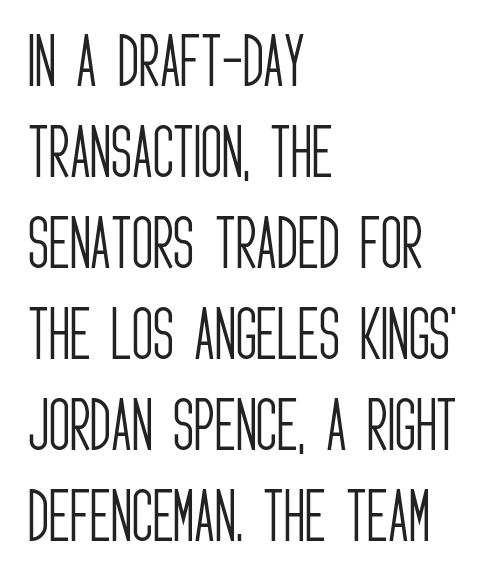
The image shows 58 px light, condensed sans-serif type, upright; set left-aligned, normal line spacing (1.57x), normal letter spacing, not underlined; low stroke contrast and a large x-height.
